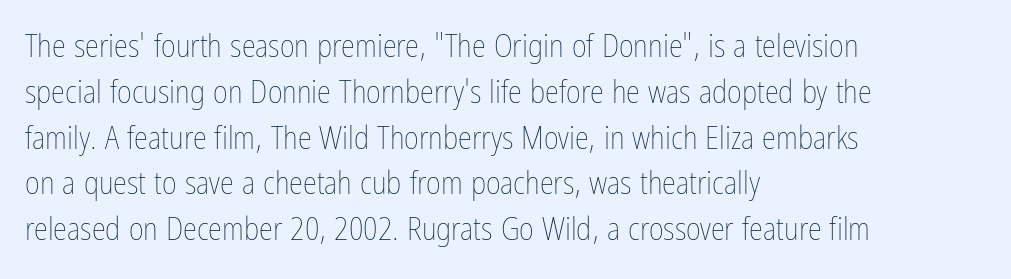
{"italic": "no", "bold": "no", "weight": "thin", "width": "condensed", "stroke_contrast": "low", "x_height": "medium", "monospaced": "no", "underline": "no", "align": "left", "line_spacing": "normal", "line_spacing_ratio": 1.43, "letter_spacing": "normal", "letter_spacing_em": 0.0, "glyph_px": 32}
